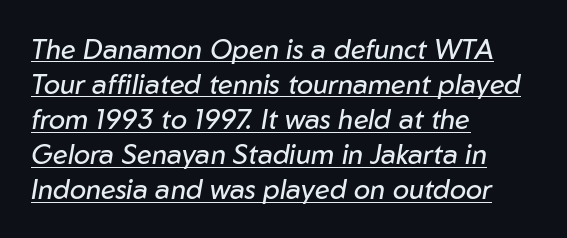
The image shows 27 px text type, italic (leaning right); set left-aligned, normal line spacing (1.3x), normal letter spacing, underlined.
